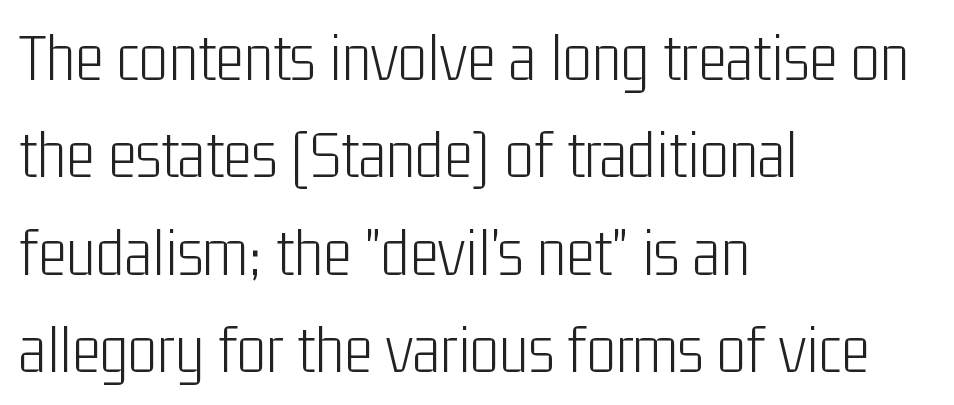
Q: Is the text bold? A: No.
Q: Is the text italic (slanted)? A: No, it is upright.
Q: Is the typeface a serif or a sans-serif typeface? A: Sans-serif.
Q: Is the text underlined? A: No.
Q: How is the paragraph aligned? A: Left-aligned.
Q: Is the spacing between letters normal or unusually wide? A: Normal.
Q: Is the spacing between lines tight, normal or loose? A: Normal.
Q: Width (condensed, normal, or wide)? A: Condensed.
Q: Stroke contrast? A: Low.
Q: x-height? A: Medium.
Q: Monospaced? A: No.
